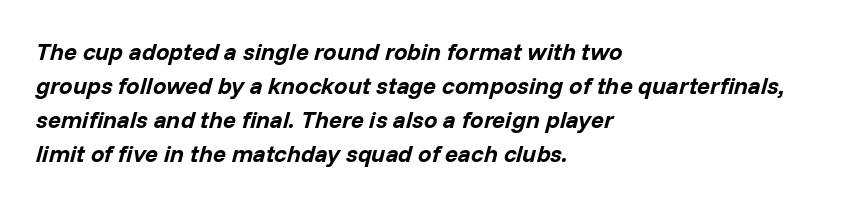
{"italic": "yes", "lean": "right", "slant_degrees": 14, "bold": "yes", "underline": "no", "align": "left", "line_spacing": "normal", "line_spacing_ratio": 1.42, "letter_spacing": "normal", "letter_spacing_em": 0.0, "glyph_px": 24}
